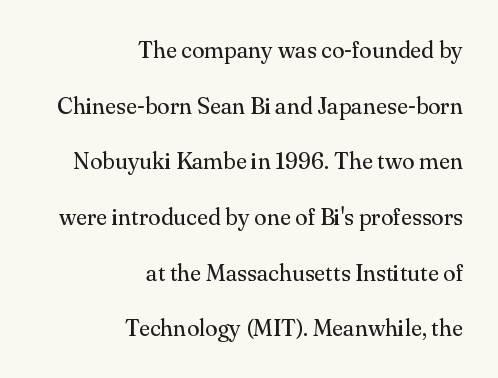
The image shows 23 px text type, upright; set right-aligned, loose line spacing (2.42x), normal letter spacing, not underlined.
